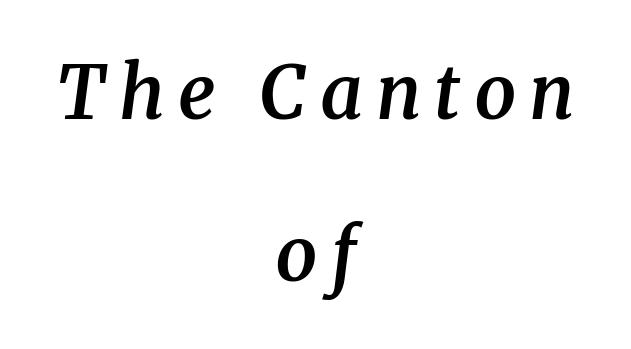
The image shows 74 px semibold serif type, italic (leaning right); set centered, loose line spacing (2.19x), not underlined; medium stroke contrast and a medium x-height.
